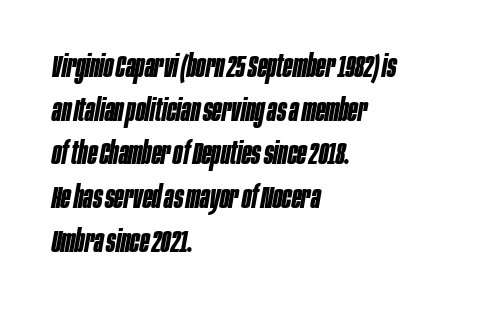
Q: Is the text bold? A: Yes.
Q: Is the text italic (slanted)? A: Yes, it leans right by about 10 degrees.
Q: Is the text underlined? A: No.
Q: How is the paragraph aligned? A: Left-aligned.
Q: Is the spacing between letters normal or unusually wide? A: Normal.
Q: Is the spacing between lines tight, normal or loose? A: Normal.
Q: Width (condensed, normal, or wide)? A: Condensed.
Q: Stroke contrast? A: Low.
Q: x-height? A: Large.
Q: Monospaced? A: No.
